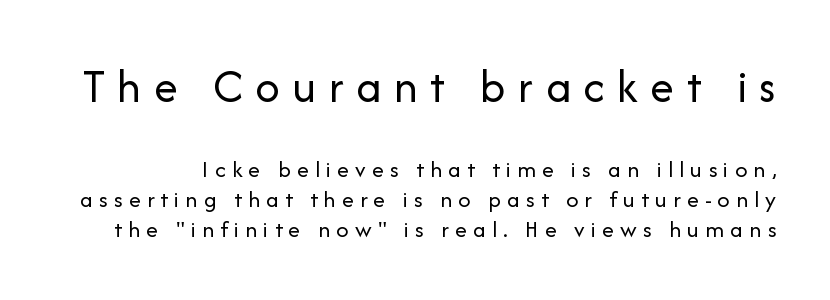
The image shows 48 px regular-weight sans-serif type, upright; set normal line spacing (1.26x), unusually wide letter spacing (+0.26 em), not underlined; the first (top) block is 2.0x larger; low stroke contrast and a medium x-height.
